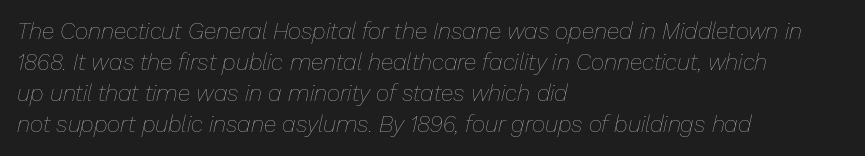
Q: Is the text bold? A: No.
Q: Is the text italic (slanted)? A: Yes, it leans right by about 13 degrees.
Q: Is the text underlined? A: No.
Q: How is the paragraph aligned? A: Left-aligned.
Q: Is the spacing between letters normal or unusually wide? A: Normal.
Q: Is the spacing between lines tight, normal or loose? A: Normal.
